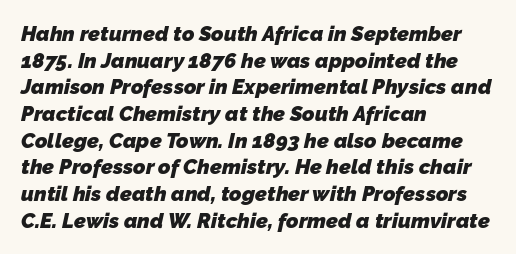
{"bold": "yes", "underline": "no", "align": "left", "line_spacing": "normal", "line_spacing_ratio": 1.27, "letter_spacing": "normal", "letter_spacing_em": 0.0, "glyph_px": 21}
